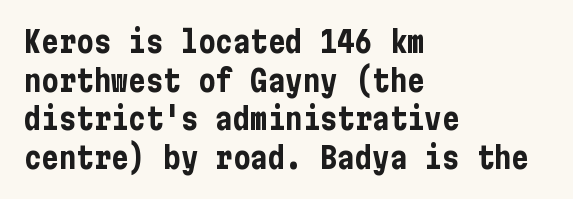
{"serif": "no", "italic": "no", "bold": "yes", "weight": "bold", "width": "condensed", "stroke_contrast": "low", "x_height": "medium", "underline": "no", "align": "left", "line_spacing": "normal", "line_spacing_ratio": 1.33, "letter_spacing": "normal", "letter_spacing_em": 0.0, "glyph_px": 29}
